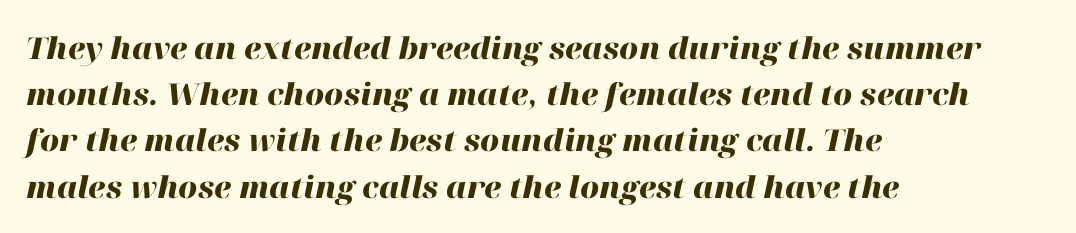
The image shows 30 px heavy type, italic (leaning right); set left-aligned, normal line spacing (1.54x), normal letter spacing, not underlined; high stroke contrast and a medium x-height.
